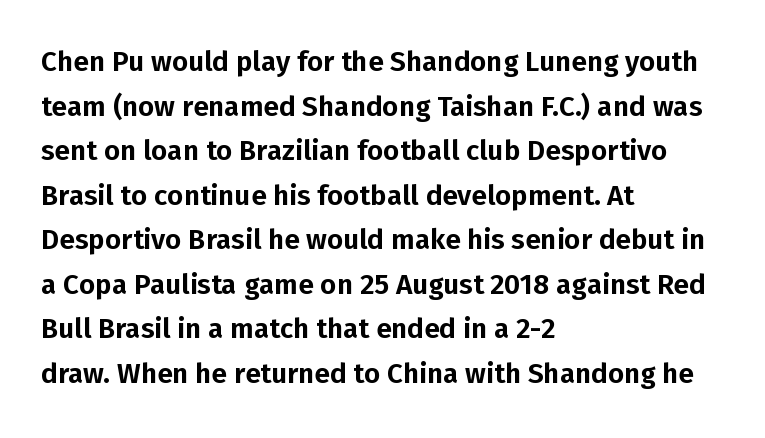
The image shows 28 px sans-serif type, upright; set left-aligned, normal line spacing (1.59x), normal letter spacing, not underlined; low stroke contrast and a medium x-height.
